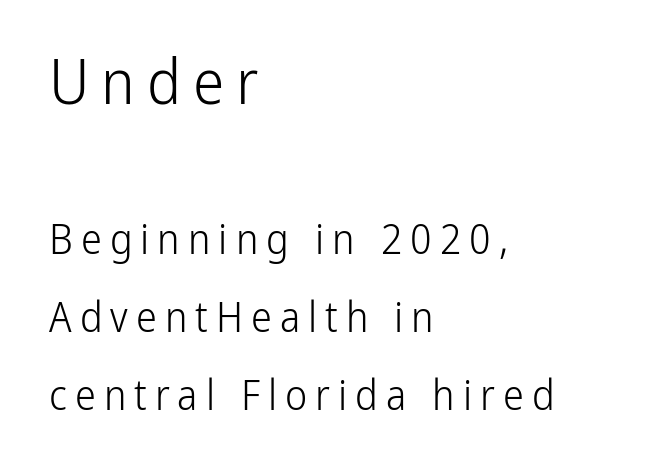
{"serif": "no", "italic": "no", "bold": "no", "weight": "light", "width": "condensed", "stroke_contrast": "low", "x_height": "medium", "monospaced": "no", "underline": "no", "align": "left", "line_spacing_ratio": 1.86, "larger_block": "first", "size_ratio": 1.5, "glyph_px": 63}
